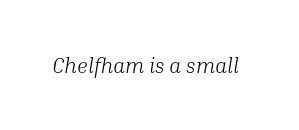
Q: Is the text bold? A: No.
Q: Is the text italic (slanted)? A: Yes, it leans right by about 10 degrees.
Q: Is the text underlined? A: No.
Q: Is the spacing between letters normal or unusually wide? A: Normal.
